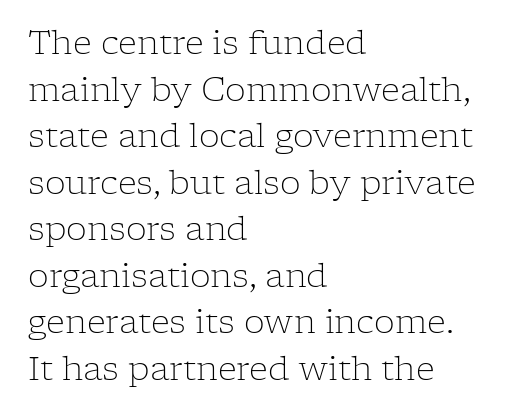
{"serif": "yes", "italic": "no", "bold": "no", "weight": "light", "width": "normal", "stroke_contrast": "low", "x_height": "medium", "monospaced": "no", "underline": "no", "align": "left", "line_spacing": "normal", "line_spacing_ratio": 1.41, "letter_spacing": "normal", "letter_spacing_em": 0.0, "glyph_px": 33}
